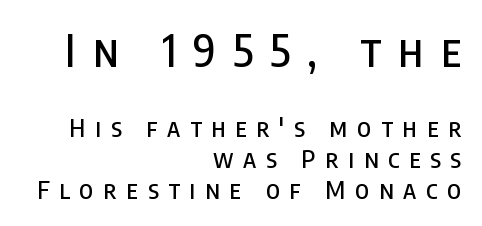
The text was rendered using a sans face with plain stroke endings. You could only call the tracking loose — the letters float apart. You could not count columns in this text — the font is proportionally spaced. Is the block centered? No — it sits flush against the right margin.
